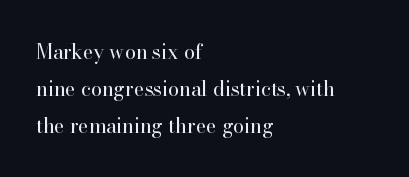
Q: Is the text bold? A: No.
Q: Is the text italic (slanted)? A: No, it is upright.
Q: Is the text underlined? A: No.
Q: How is the paragraph aligned? A: Left-aligned.
Q: Is the spacing between letters normal or unusually wide? A: Normal.
